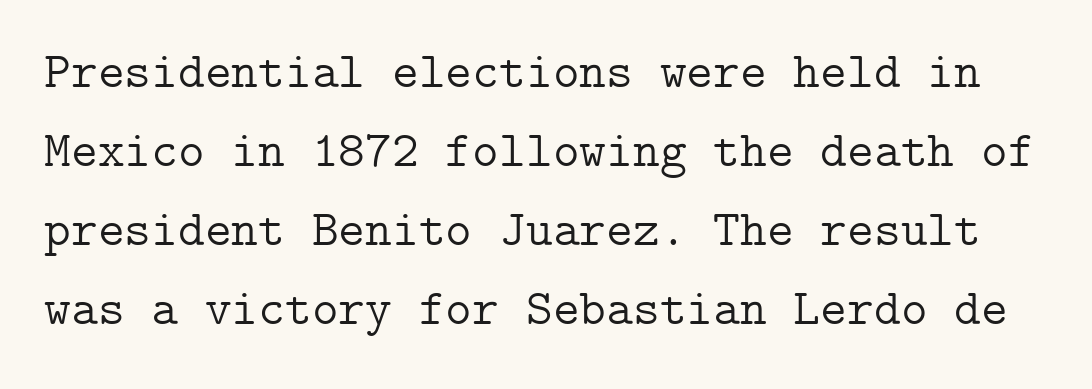
Q: Is the text bold? A: No.
Q: Is the text italic (slanted)? A: No, it is upright.
Q: Is the typeface a serif or a sans-serif typeface? A: Serif.
Q: Is the text underlined? A: No.
Q: Is the spacing between letters normal or unusually wide? A: Normal.
Q: Is the spacing between lines tight, normal or loose? A: Normal.
Q: Width (condensed, normal, or wide)? A: Normal.
Q: Stroke contrast? A: Low.
Q: x-height? A: Medium.
